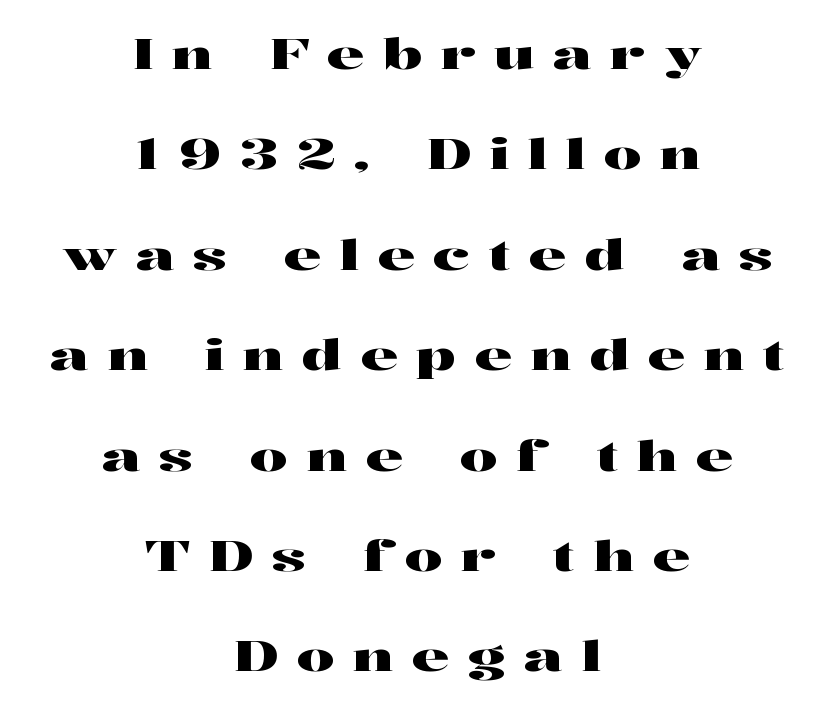
{"serif": "yes", "italic": "no", "width": "wide", "stroke_contrast": "high", "x_height": "medium", "monospaced": "no", "underline": "no", "align": "center", "line_spacing": "loose", "line_spacing_ratio": 2.39, "letter_spacing": "wide", "letter_spacing_em": 0.44, "glyph_px": 42}
